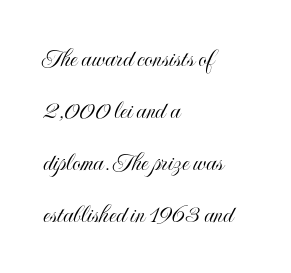
{"underline": "no", "align": "left", "line_spacing": "loose", "line_spacing_ratio": 1.92, "letter_spacing": "normal", "letter_spacing_em": 0.0, "glyph_px": 27}
